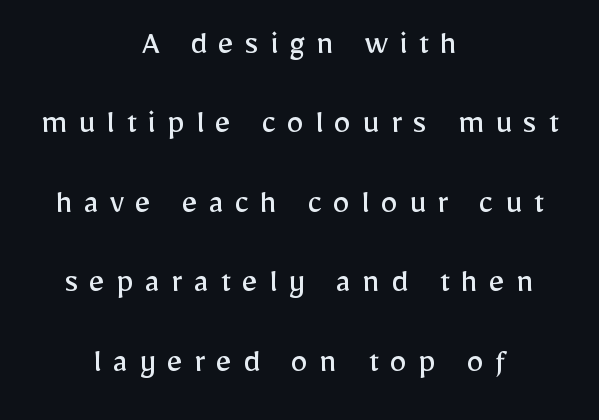
{"serif": "no", "italic": "no", "bold": "no", "weight": "regular", "width": "normal", "stroke_contrast": "low", "x_height": "medium", "monospaced": "no", "underline": "no", "align": "center", "line_spacing": "loose", "line_spacing_ratio": 2.27, "letter_spacing": "wide", "letter_spacing_em": 0.31, "glyph_px": 35}
